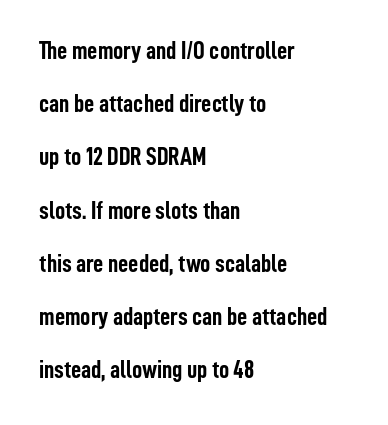
The line-height multiplier appears high, well above default. The paragraph shown leans on its left margin. Each row of text sits above clean, open space. As a designer I'd log this as weight 700, bold. Look at the tracking — it's just the regular setting, nothing added. No italicization has been applied; the sample stays upright.
